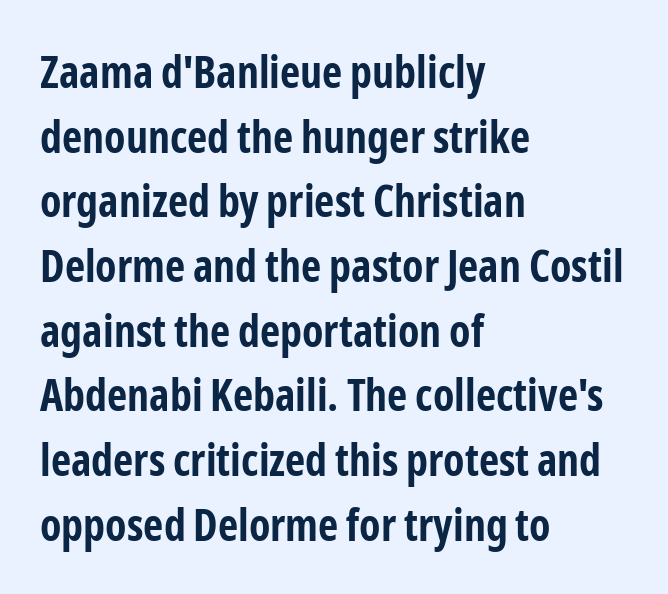
{"serif": "no", "italic": "no", "bold": "yes", "weight": "bold", "width": "condensed", "stroke_contrast": "low", "x_height": "medium", "monospaced": "no", "underline": "no", "align": "left", "line_spacing": "normal", "line_spacing_ratio": 1.47, "letter_spacing": "normal", "letter_spacing_em": 0.0, "glyph_px": 44}
